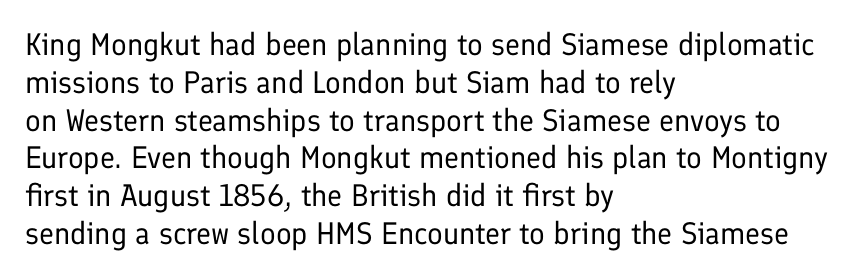
Which margin do the lines hug? The left one — the right edge is uneven. Type style note: lacks serifs. Does the lettering tilt? It doesn't — this is upright. The foot of each line stays bare and open. The horizontal fit of the characters is conventional and even.
